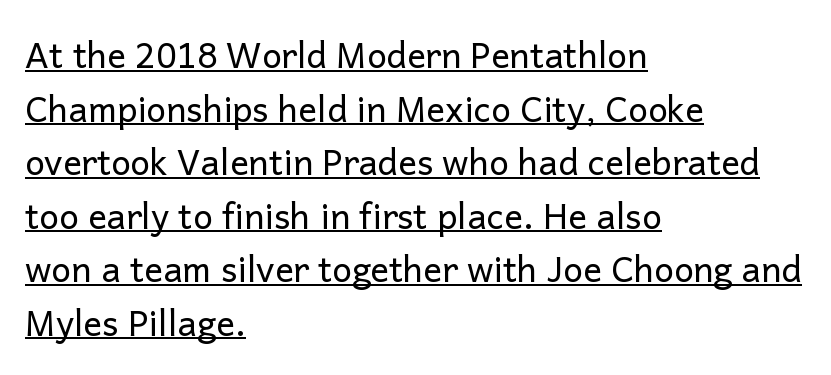
{"serif": "no", "italic": "no", "bold": "no", "weight": "regular", "width": "normal", "stroke_contrast": "low", "x_height": "medium", "monospaced": "no", "underline": "yes", "align": "left", "line_spacing": "normal", "line_spacing_ratio": 1.53, "letter_spacing": "normal", "letter_spacing_em": 0.0, "glyph_px": 35}
